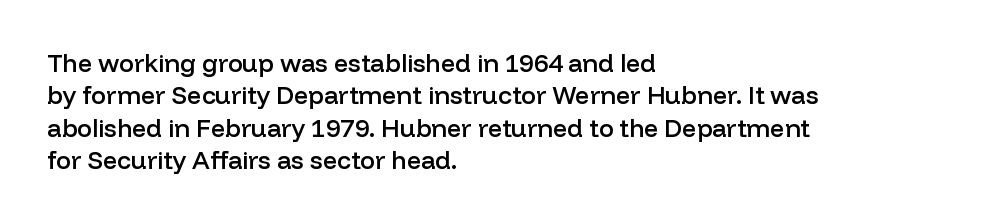
Q: Is the text bold? A: Semi-bold.
Q: Is the text italic (slanted)? A: No, it is upright.
Q: Is the text underlined? A: No.
Q: How is the paragraph aligned? A: Left-aligned.
Q: Is the spacing between letters normal or unusually wide? A: Normal.
Q: Is the spacing between lines tight, normal or loose? A: Normal.
